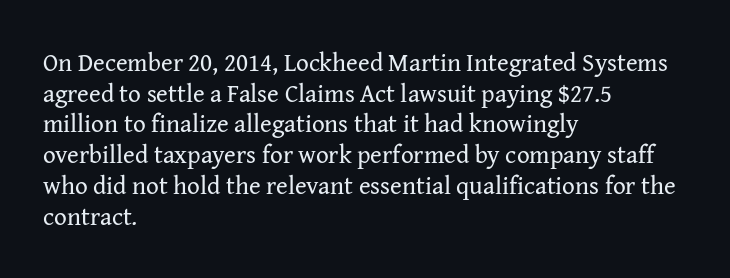
The image shows 25 px text type, upright; set left-aligned, line spacing 1.23x, normal letter spacing, not underlined.
